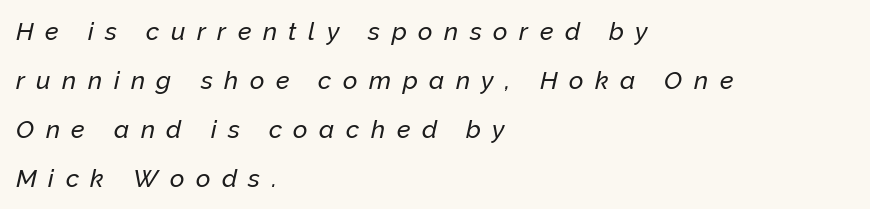
{"italic": "yes", "lean": "right", "slant_degrees": 12, "underline": "no", "align": "left", "line_spacing": "loose", "line_spacing_ratio": 1.96, "letter_spacing": "wide", "letter_spacing_em": 0.46, "glyph_px": 25}
